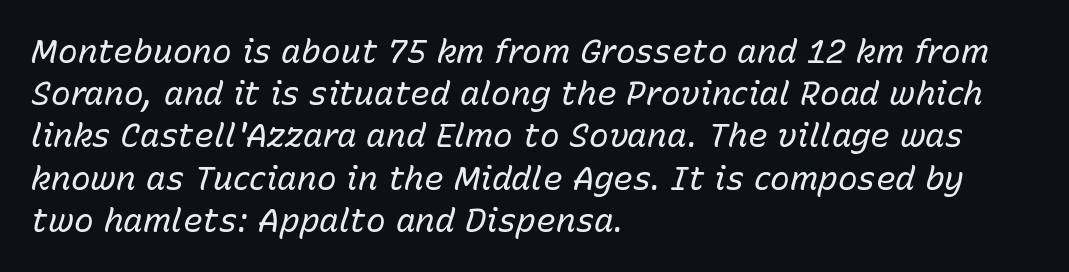
Q: Is the text bold? A: No.
Q: Is the text italic (slanted)? A: Yes, it leans right by about 15 degrees.
Q: Is the text underlined? A: No.
Q: How is the paragraph aligned? A: Left-aligned.
Q: Is the spacing between letters normal or unusually wide? A: Normal.
Q: Is the spacing between lines tight, normal or loose? A: Normal.
Q: Width (condensed, normal, or wide)? A: Normal.
Q: Stroke contrast? A: Low.
Q: x-height? A: Medium.
Q: Monospaced? A: No.
